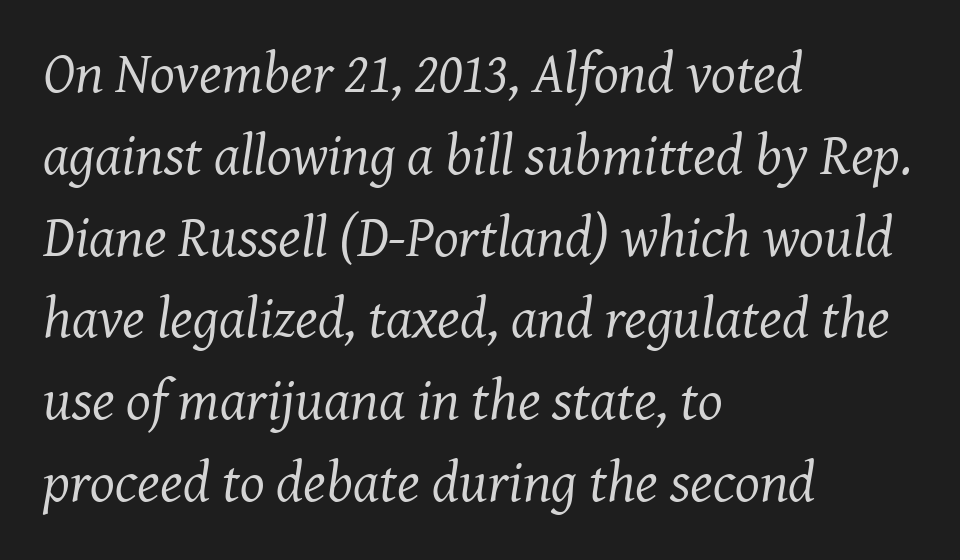
{"serif": "yes", "italic": "yes", "lean": "right", "slant_degrees": 7, "bold": "no", "weight": "regular", "width": "normal", "stroke_contrast": "medium", "x_height": "medium", "monospaced": "no", "underline": "no", "align": "left", "line_spacing": "normal", "line_spacing_ratio": 1.41, "letter_spacing": "normal", "letter_spacing_em": 0.0, "glyph_px": 58}
